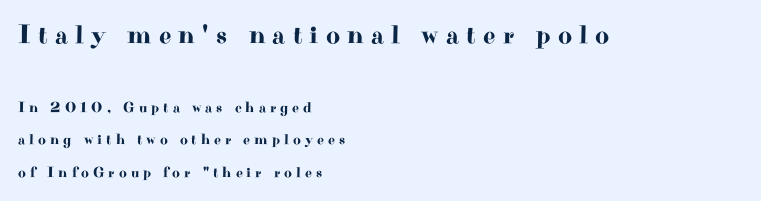
Q: Is the text italic (slanted)? A: No, it is upright.
Q: Is the text underlined? A: No.
Q: How is the paragraph aligned? A: Left-aligned.
Q: Is the spacing between letters normal or unusually wide? A: Unusually wide.
Q: Is the spacing between lines tight, normal or loose? A: Loose.
Q: Which block of text is set in a larger size, the first (top) or the second (bottom)? A: The first (top) one.
